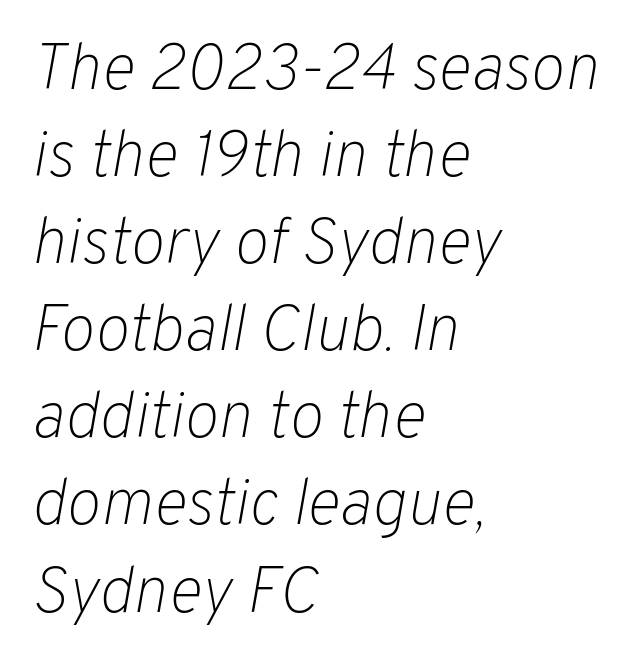
Q: Is the text bold? A: No.
Q: Is the text italic (slanted)? A: Yes, it leans right by about 10 degrees.
Q: Is the text underlined? A: No.
Q: How is the paragraph aligned? A: Left-aligned.
Q: Is the spacing between letters normal or unusually wide? A: Normal.
Q: Is the spacing between lines tight, normal or loose? A: Normal.
Q: Width (condensed, normal, or wide)? A: Normal.
Q: Stroke contrast? A: Low.
Q: x-height? A: Medium.
Q: Monospaced? A: No.
